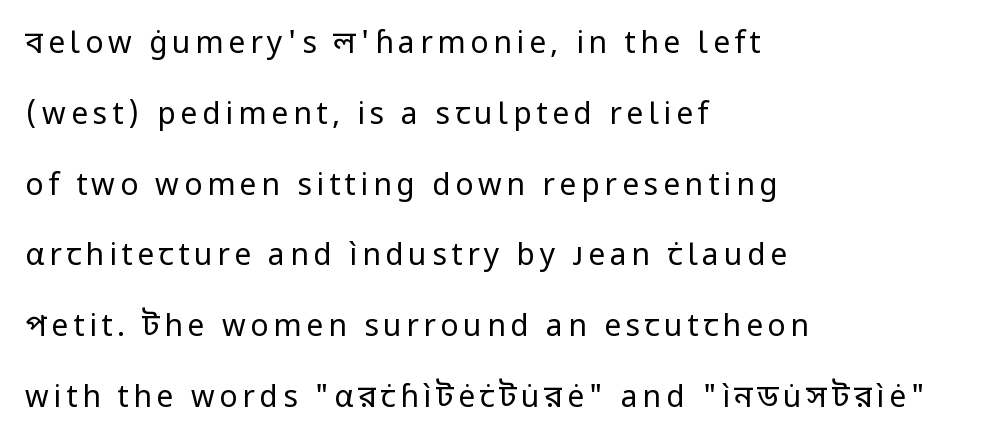
The image shows 30 px regular-weight sans-serif type, upright; set left-aligned, loose line spacing (2.36x), not underlined; low stroke contrast and a medium x-height.
